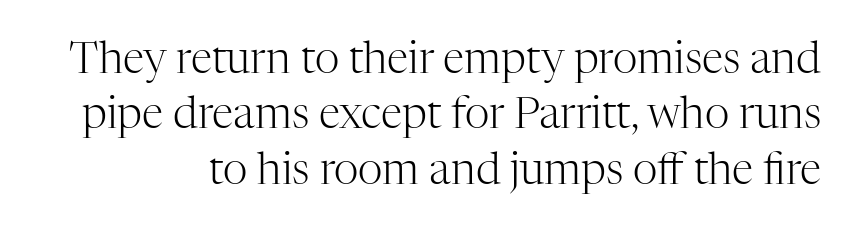
The image shows 43 px light serif type, upright; set right-aligned, normal line spacing (1.29x), normal letter spacing, not underlined; high stroke contrast and a medium x-height.
